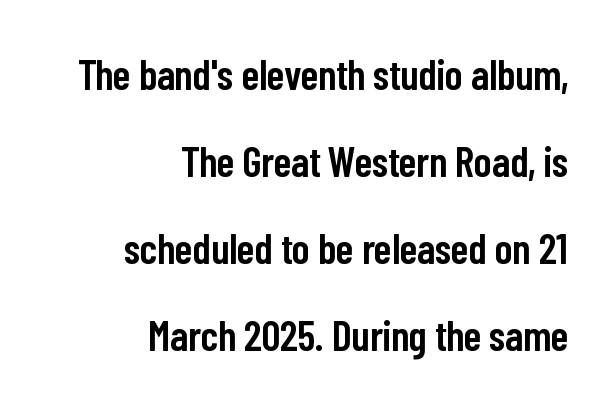
The image shows 42 px semibold, condensed sans-serif type, upright; set right-aligned, loose line spacing (2.07x), normal letter spacing, not underlined; low stroke contrast and a medium x-height.
